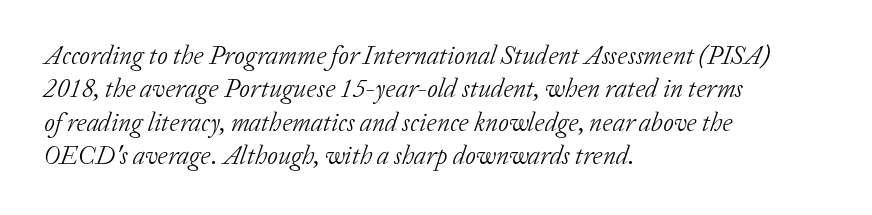
{"italic": "yes", "lean": "right", "slant_degrees": 20, "bold": "no", "underline": "no", "align": "left", "line_spacing": "normal", "line_spacing_ratio": 1.28, "letter_spacing": "normal", "letter_spacing_em": 0.0, "glyph_px": 26}
